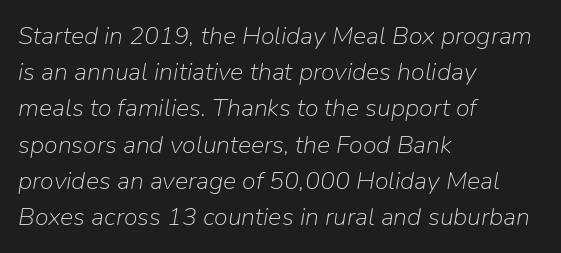
The image shows 25 px text type, italic (leaning right); set left-aligned, normal line spacing (1.45x), normal letter spacing, not underlined.
